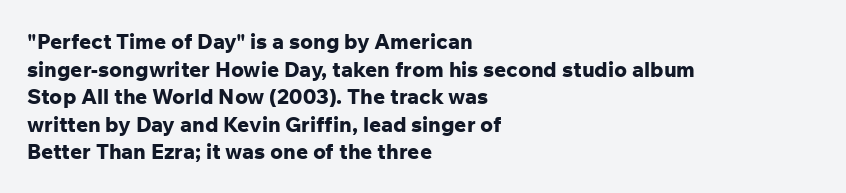
{"italic": "no", "bold": "yes", "underline": "no", "align": "left", "line_spacing": "normal", "line_spacing_ratio": 1.31, "letter_spacing": "normal", "letter_spacing_em": 0.0, "glyph_px": 21}
